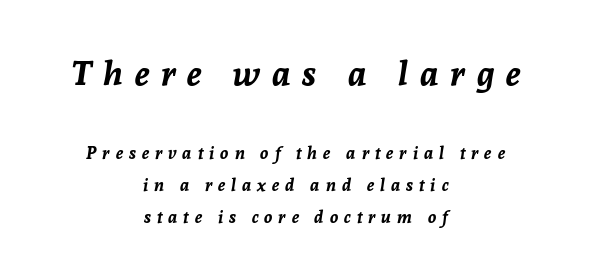
Tracking value appears strongly positive — letters spread wide. A typesetter would mark this as italic. Character widths vary here, with narrow letters taking less room than wide ones. This is heavy type, rendered in bold. A bare baseline throughout the passage.
